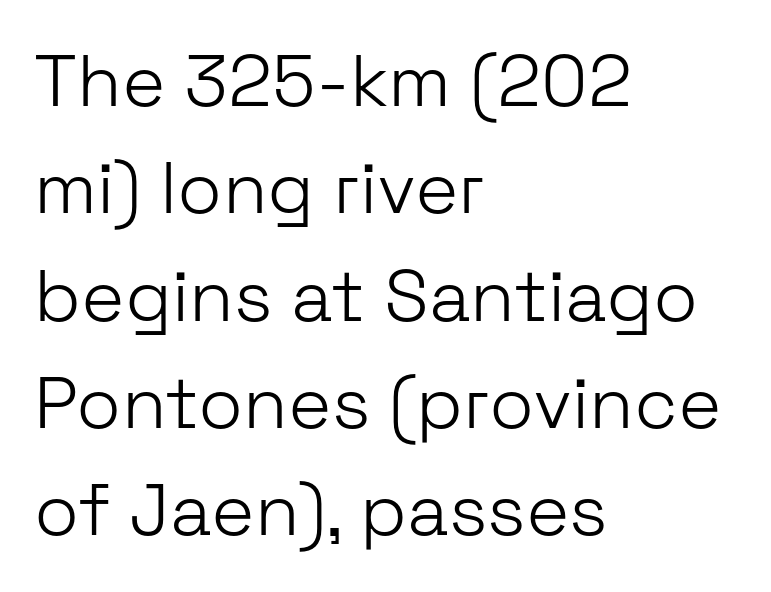
Nope, not italic — everything's standing straight. Do the characters align in a grid? No, the font is proportional. Inter-character spacing is left at the font's built-in metrics. The block of text has a typical density, with ordinary space between rows. The specimen omits any rule beneath the text block's lines.
